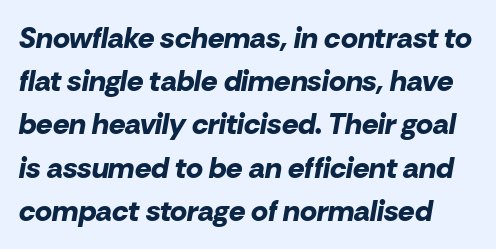
Q: Is the text bold? A: Yes.
Q: Is the text italic (slanted)? A: Yes, it leans right by about 10 degrees.
Q: Is the text underlined? A: No.
Q: Is the spacing between letters normal or unusually wide? A: Normal.
Q: Is the spacing between lines tight, normal or loose? A: Normal.
Q: Width (condensed, normal, or wide)? A: Normal.
Q: Stroke contrast? A: Low.
Q: x-height? A: Medium.
Q: Monospaced? A: No.
